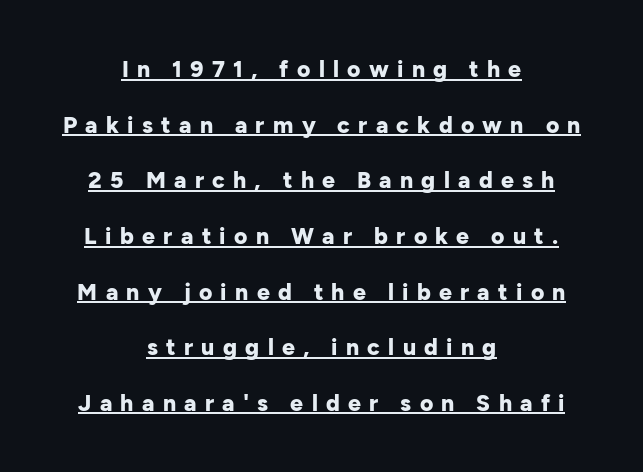
The image shows 23 px bold type, upright; set centered, loose line spacing (2.42x), unusually wide letter spacing (+0.36 em), underlined.
